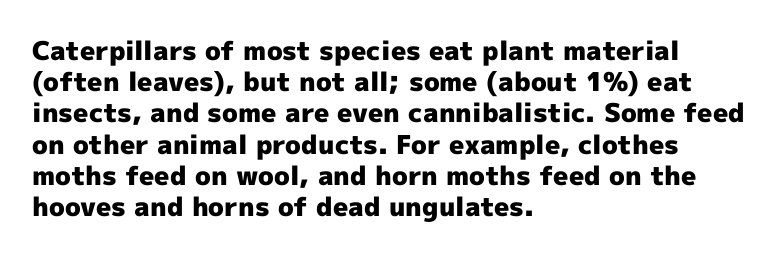
A typesetter would mark this as roman, not italic. The face used here is rendered with its standard letterfit. As a designer I'd log this as weight 700, bold. Underlining? Definitely not there. The text block is weighted toward the left margin, trailing off unevenly rightward.
